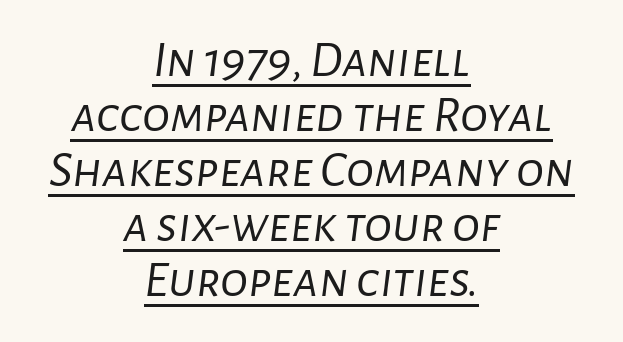
{"italic": "yes", "lean": "right", "slant_degrees": 7, "bold": "no", "weight": "light", "width": "normal", "stroke_contrast": "low", "x_height": "medium", "monospaced": "no", "underline": "yes", "align": "center", "line_spacing": "tight", "line_spacing_ratio": 1.06, "letter_spacing": "normal", "letter_spacing_em": 0.0, "glyph_px": 52}
